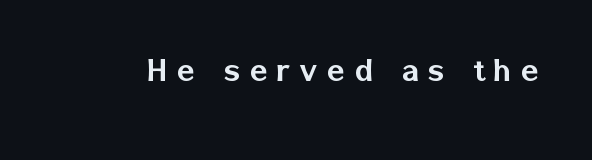
The image shows 37 px sans-serif type, upright; set unusually wide letter spacing (+0.25 em), not underlined; low stroke contrast and a medium x-height.
